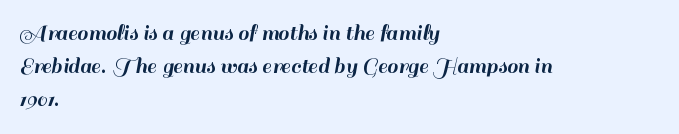
{"underline": "no", "align": "left", "line_spacing": "normal", "line_spacing_ratio": 1.38, "letter_spacing": "normal", "letter_spacing_em": 0.0, "glyph_px": 24}
